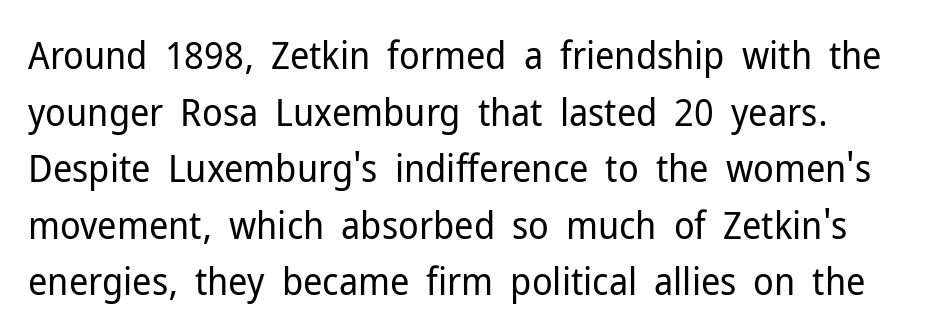
{"serif": "no", "italic": "no", "bold": "no", "weight": "regular", "width": "normal", "stroke_contrast": "low", "x_height": "medium", "monospaced": "no", "underline": "no", "align": "left", "line_spacing": "normal", "line_spacing_ratio": 1.49, "letter_spacing": "normal", "letter_spacing_em": 0.0, "glyph_px": 38}
